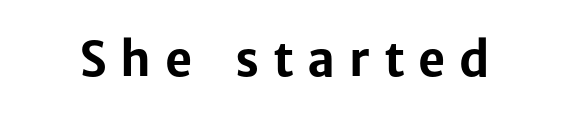
The image shows 47 px bold sans-serif type, upright; set unusually wide letter spacing (+0.29 em), not underlined; low stroke contrast and a medium x-height.
